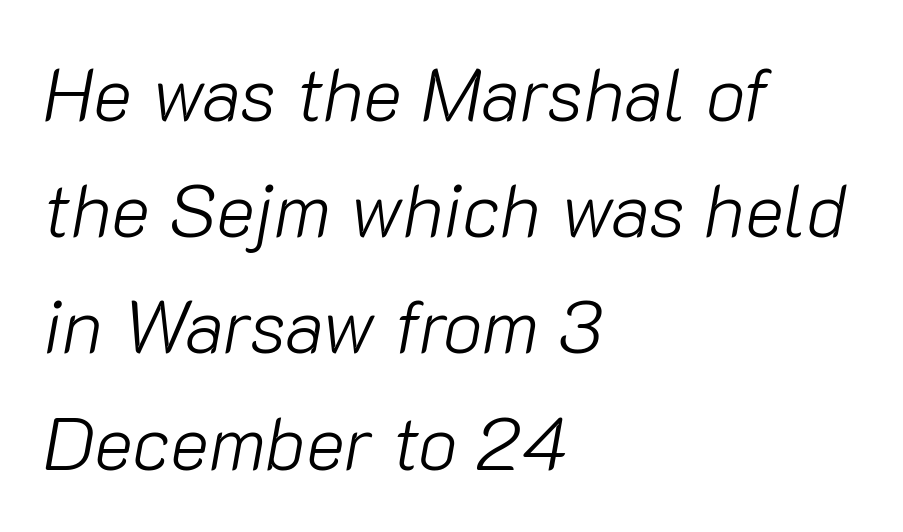
{"italic": "yes", "lean": "right", "slant_degrees": 10, "bold": "no", "weight": "light", "width": "normal", "stroke_contrast": "low", "x_height": "medium", "monospaced": "no", "underline": "no", "align": "left", "line_spacing": "normal", "line_spacing_ratio": 1.57, "letter_spacing": "normal", "letter_spacing_em": 0.0, "glyph_px": 74}
